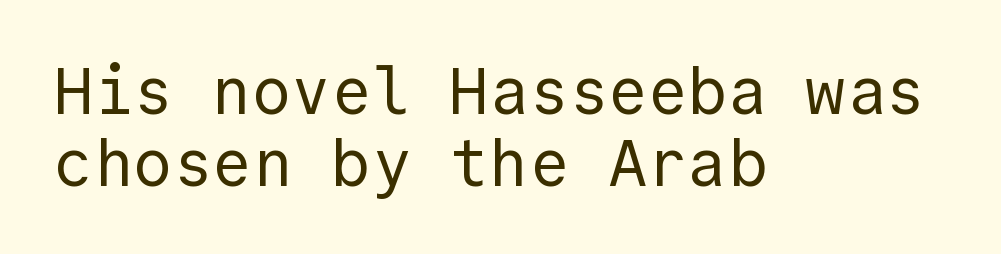
The image shows 66 px regular-weight sans-serif type, upright, monospaced; set left-aligned, tight line spacing (1.09x), normal letter spacing, not underlined; a medium x-height.
